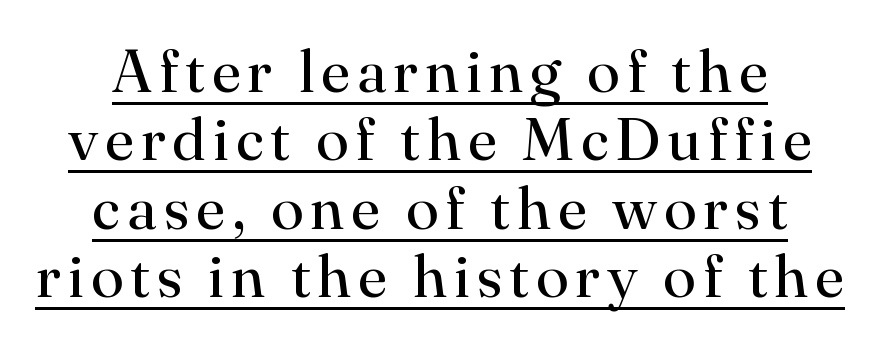
The leading is snug, giving the passage a crowded texture. Weight: regular or lighter. A continuous stroke trails under the words, as in a hyperlink. Think of a printed novel: that variable character pitch is what you see here.
